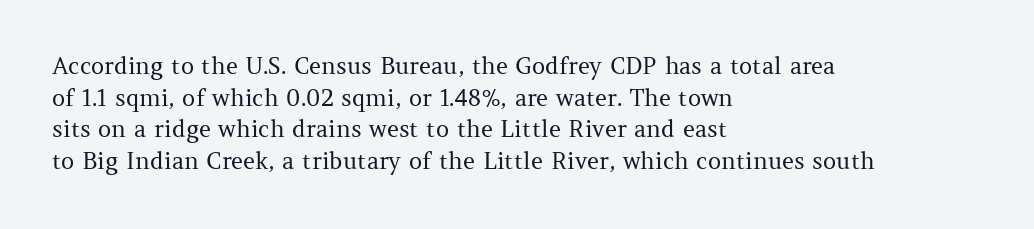
{"italic": "no", "bold": "no", "underline": "no", "align": "left", "line_spacing": "normal", "line_spacing_ratio": 1.38, "letter_spacing": "normal", "letter_spacing_em": 0.0, "glyph_px": 23}
